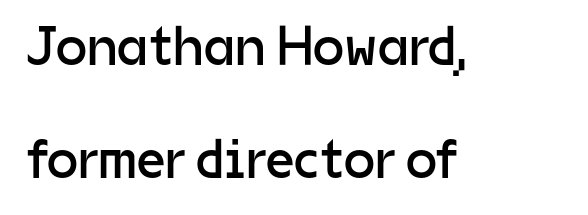
{"serif": "no", "italic": "no", "bold": "no", "weight": "regular", "width": "normal", "stroke_contrast": "low", "x_height": "medium", "monospaced": "no", "underline": "no", "align": "left", "line_spacing": "loose", "line_spacing_ratio": 2.01, "letter_spacing": "normal", "letter_spacing_em": 0.0, "glyph_px": 56}
